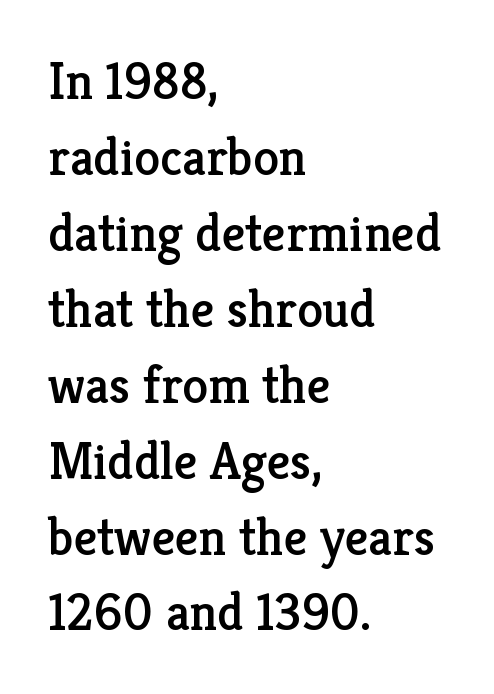
Plain, unruled lines of type. Do the letters lean? They stand straight. The passage shown is typed in a proportional face where columns would drift. The letters carry serifs — small finishing strokes at the ends of their stems. A classic flush-left, rag-right setting is used for this passage.
